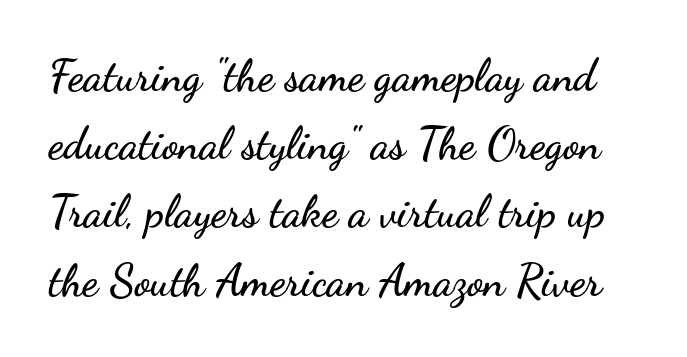
The image shows 44 px wide sans-serif type; set normal line spacing (1.55x), normal letter spacing, not underlined; low stroke contrast and a small x-height.
